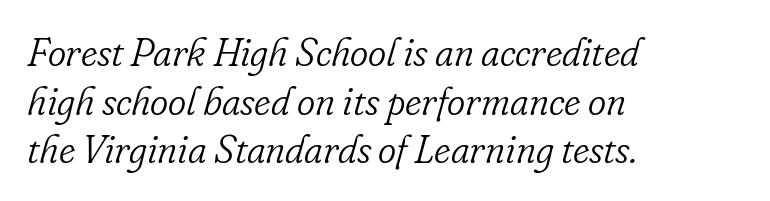
Bare-footed words on every line. Each letter's strokes conclude with small projecting serifs. Is the type slanted? Yes — the strokes lean at a clear angle. A classic flush-left, rag-right setting is used for this passage. Stroke mass is kept to a normal reading level or below.
